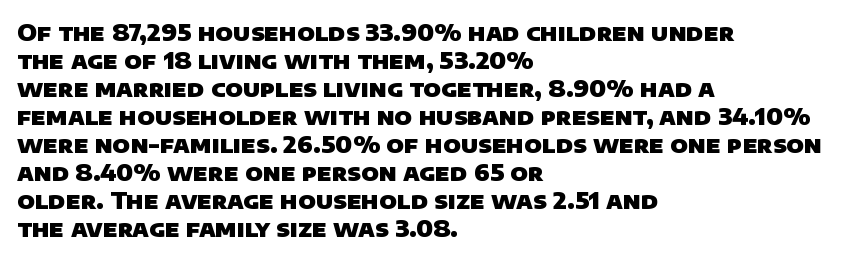
Q: Is the text bold? A: Yes.
Q: Is the text underlined? A: No.
Q: How is the paragraph aligned? A: Left-aligned.
Q: Is the spacing between letters normal or unusually wide? A: Normal.
